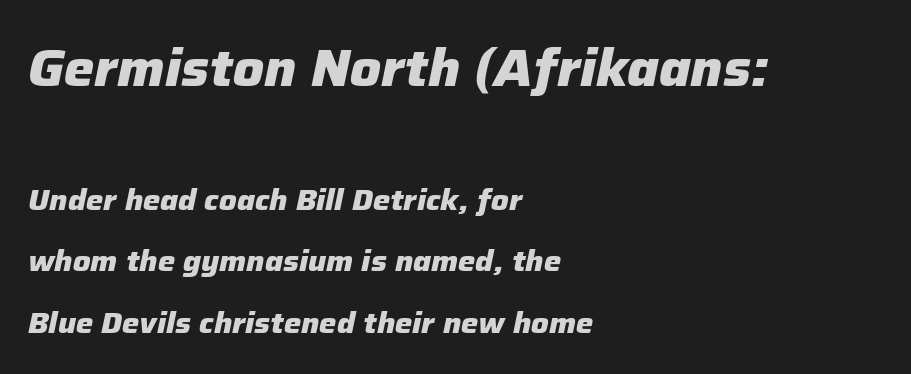
Q: Is the text bold? A: Yes.
Q: Is the text italic (slanted)? A: Yes, it leans right by about 12 degrees.
Q: Is the text underlined? A: No.
Q: How is the paragraph aligned? A: Left-aligned.
Q: Is the spacing between letters normal or unusually wide? A: Normal.
Q: Is the spacing between lines tight, normal or loose? A: Loose.
Q: Which block of text is set in a larger size, the first (top) or the second (bottom)? A: The first (top) one.
Q: Width (condensed, normal, or wide)? A: Normal.
Q: Stroke contrast? A: Low.
Q: x-height? A: Medium.
Q: Monospaced? A: No.
